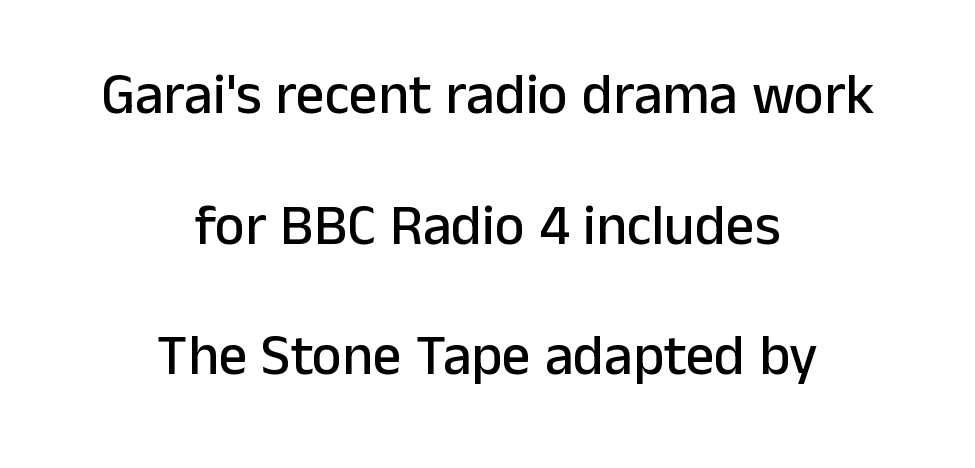
The area under the type is left untouched. A great deal of white space separates one row of letters from the next. Is there any slant? The stems are plumb. The face used here is rendered with its standard letterfit.
